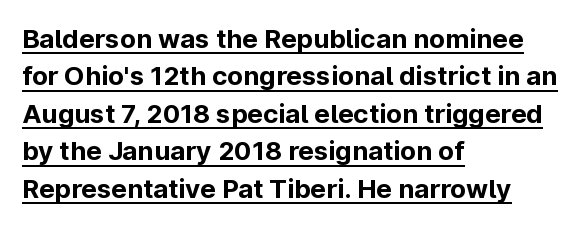
Q: Is the text bold? A: Yes.
Q: Is the text italic (slanted)? A: No, it is upright.
Q: Is the text underlined? A: Yes.
Q: How is the paragraph aligned? A: Left-aligned.
Q: Is the spacing between letters normal or unusually wide? A: Normal.
Q: Is the spacing between lines tight, normal or loose? A: Normal.
